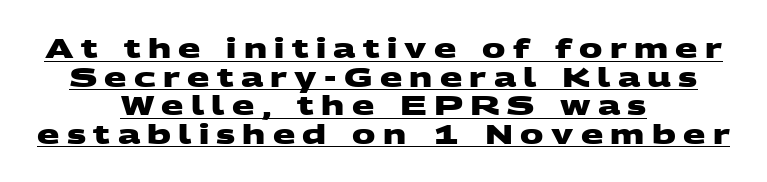
{"bold": "yes", "underline": "yes", "align": "center", "line_spacing": "tight", "line_spacing_ratio": 1.1, "letter_spacing": "wide", "letter_spacing_em": 0.28, "glyph_px": 26}
